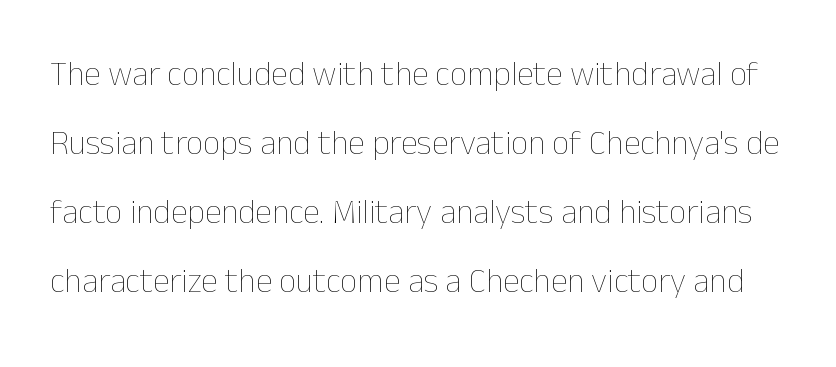
{"italic": "no", "bold": "no", "weight": "thin", "width": "normal", "stroke_contrast": "low", "x_height": "medium", "monospaced": "no", "underline": "no", "line_spacing": "loose", "line_spacing_ratio": 2.03, "letter_spacing": "normal", "letter_spacing_em": 0.0, "glyph_px": 34}
